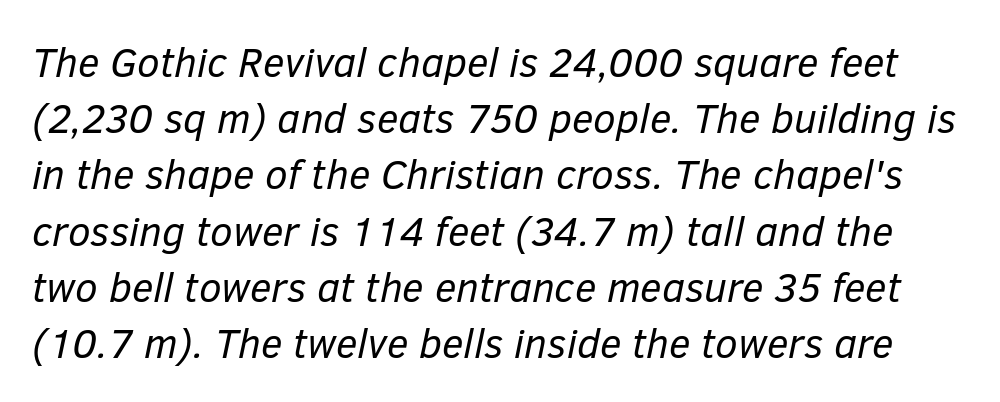
{"italic": "yes", "lean": "right", "slant_degrees": 12, "bold": "no", "weight": "regular", "width": "normal", "stroke_contrast": "low", "x_height": "medium", "monospaced": "no", "underline": "no", "line_spacing": "normal", "line_spacing_ratio": 1.37, "letter_spacing": "normal", "letter_spacing_em": 0.0, "glyph_px": 41}
